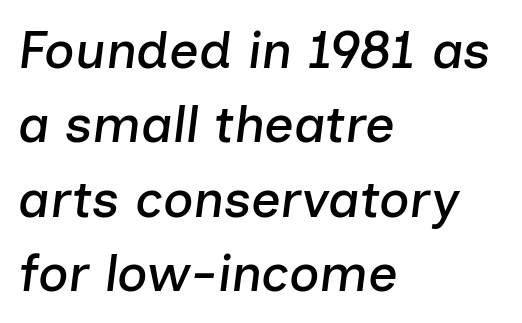
The image shows 52 px text type, italic (leaning right); set left-aligned, normal line spacing (1.43x), normal letter spacing, not underlined; low stroke contrast and a medium x-height.
